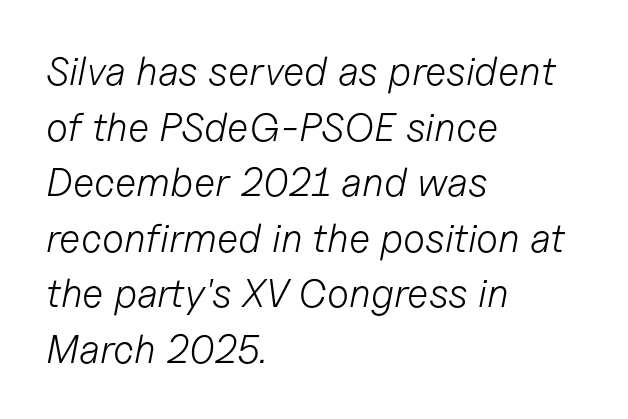
{"italic": "yes", "lean": "right", "slant_degrees": 11, "bold": "no", "weight": "light", "width": "normal", "stroke_contrast": "low", "x_height": "medium", "monospaced": "no", "underline": "no", "align": "left", "line_spacing": "normal", "line_spacing_ratio": 1.39, "letter_spacing": "normal", "letter_spacing_em": 0.0, "glyph_px": 40}
